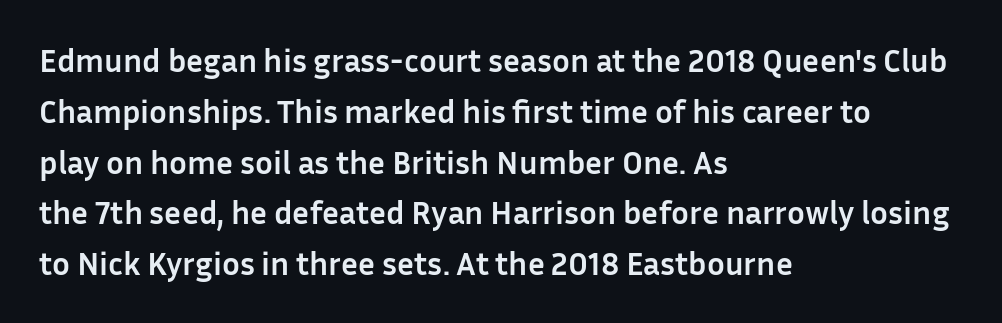
Q: Is the text bold? A: Yes.
Q: Is the text italic (slanted)? A: No, it is upright.
Q: Is the typeface a serif or a sans-serif typeface? A: Sans-serif.
Q: Is the text underlined? A: No.
Q: How is the paragraph aligned? A: Left-aligned.
Q: Is the spacing between letters normal or unusually wide? A: Normal.
Q: Is the spacing between lines tight, normal or loose? A: Normal.
Q: Width (condensed, normal, or wide)? A: Normal.
Q: Stroke contrast? A: Low.
Q: x-height? A: Medium.
Q: Monospaced? A: No.
